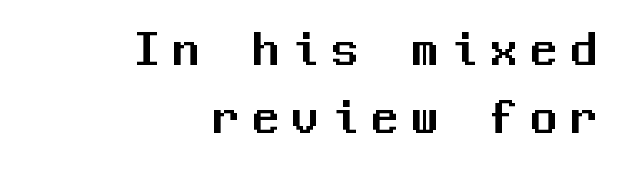
Q: Is the text italic (slanted)? A: No, it is upright.
Q: Is the typeface a serif or a sans-serif typeface? A: Sans-serif.
Q: Is the text underlined? A: No.
Q: How is the paragraph aligned? A: Right-aligned.
Q: Is the spacing between letters normal or unusually wide? A: Unusually wide.
Q: Is the spacing between lines tight, normal or loose? A: Normal.
Q: Width (condensed, normal, or wide)? A: Normal.
Q: Stroke contrast? A: Medium.
Q: x-height? A: Medium.
Q: Monospaced? A: Yes.
